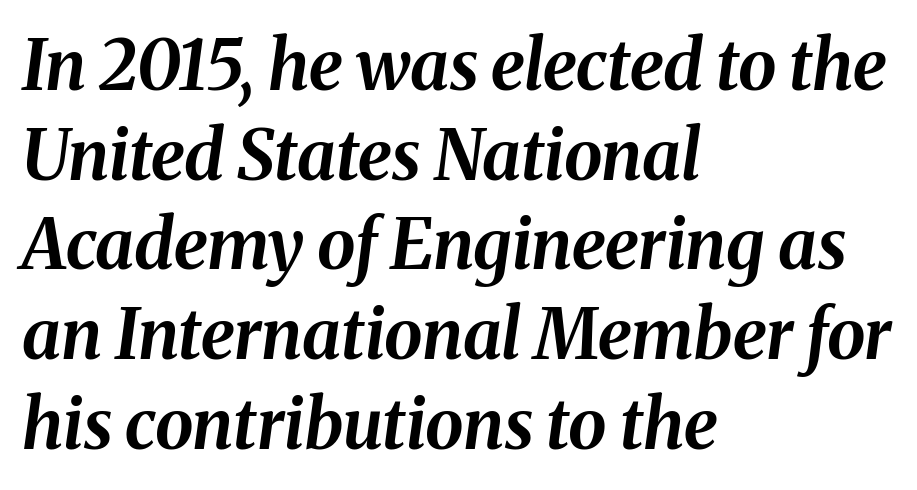
{"italic": "yes", "lean": "right", "slant_degrees": 8, "bold": "yes", "weight": "bold", "width": "normal", "stroke_contrast": "medium", "x_height": "medium", "monospaced": "no", "underline": "no", "align": "left", "line_spacing": "normal", "line_spacing_ratio": 1.3, "letter_spacing": "normal", "letter_spacing_em": 0.0, "glyph_px": 69}
